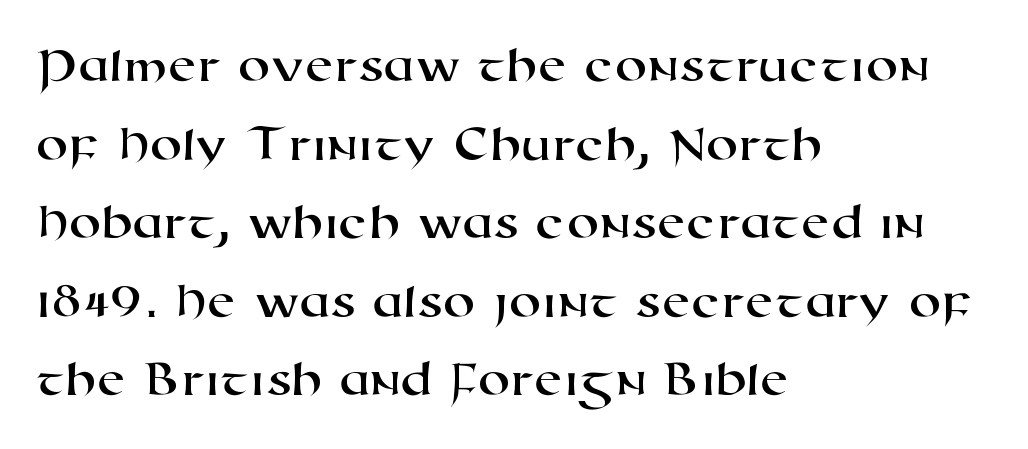
The image shows 52 px wide sans-serif type; set left-aligned, normal line spacing (1.51x), normal letter spacing, not underlined; high stroke contrast and a medium x-height.
